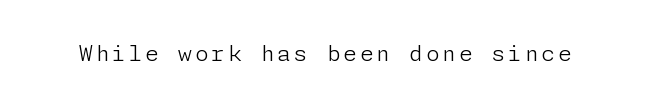
Q: Is the text bold? A: No.
Q: Is the text italic (slanted)? A: No, it is upright.
Q: Is the text underlined? A: No.
